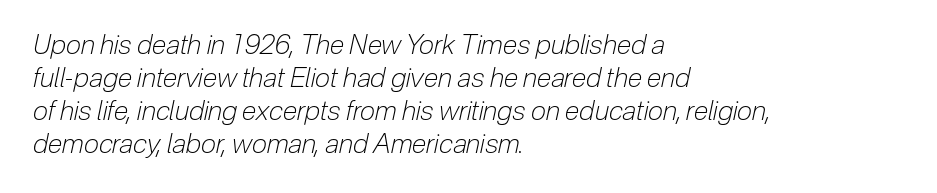
Q: Is the text bold? A: No.
Q: Is the text italic (slanted)? A: Yes, it leans right by about 12 degrees.
Q: Is the text underlined? A: No.
Q: How is the paragraph aligned? A: Left-aligned.
Q: Is the spacing between letters normal or unusually wide? A: Normal.
